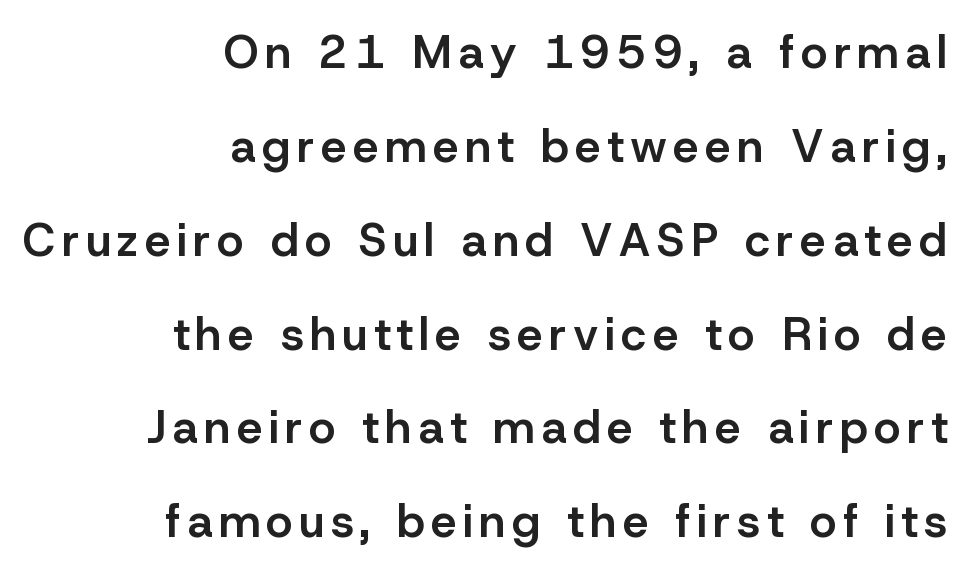
The passage shown stacks its lines with a broad gap. Bold? Not quite — semibold, heavier than regular but stopping short. Beneath every word, the page is bare. To sum up the face: it is a sans, with no serifs. Casual observation: everything's shoved over to the right. Each letter keeps its own natural width here, so spacing adapts to shape.
